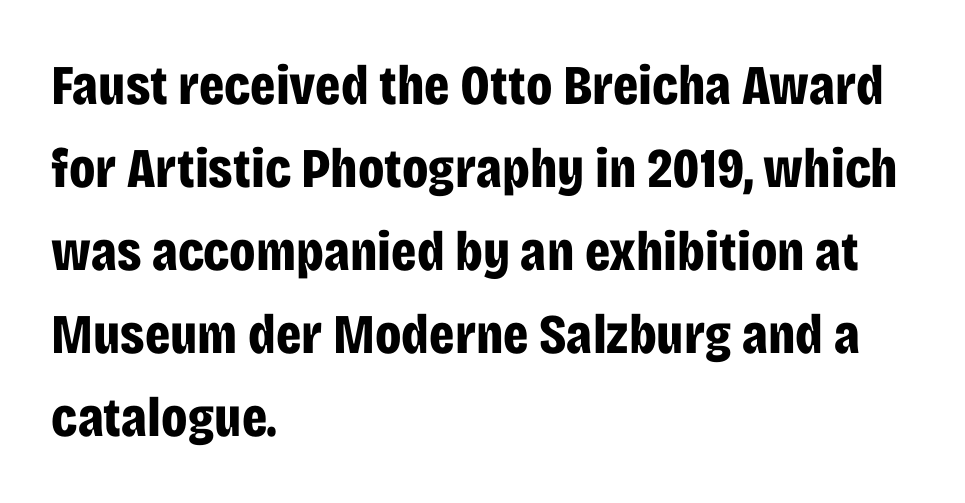
Q: Is the text bold? A: Yes.
Q: Is the text italic (slanted)? A: No, it is upright.
Q: Is the typeface a serif or a sans-serif typeface? A: Sans-serif.
Q: Is the text underlined? A: No.
Q: How is the paragraph aligned? A: Left-aligned.
Q: Is the spacing between letters normal or unusually wide? A: Normal.
Q: Is the spacing between lines tight, normal or loose? A: Normal.
Q: Width (condensed, normal, or wide)? A: Condensed.
Q: Stroke contrast? A: Low.
Q: x-height? A: Large.
Q: Monospaced? A: No.
